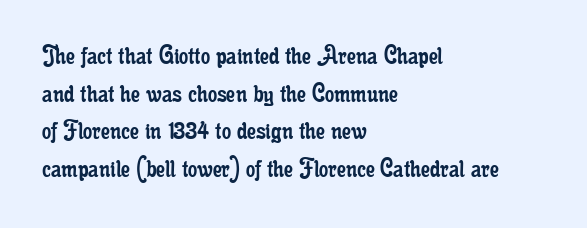
{"serif": "yes", "italic": "no", "bold": "no", "weight": "regular", "width": "condensed", "stroke_contrast": "low", "x_height": "small", "monospaced": "no", "underline": "no", "align": "left", "line_spacing": "normal", "line_spacing_ratio": 1.3, "letter_spacing": "normal", "letter_spacing_em": 0.0, "glyph_px": 29}
